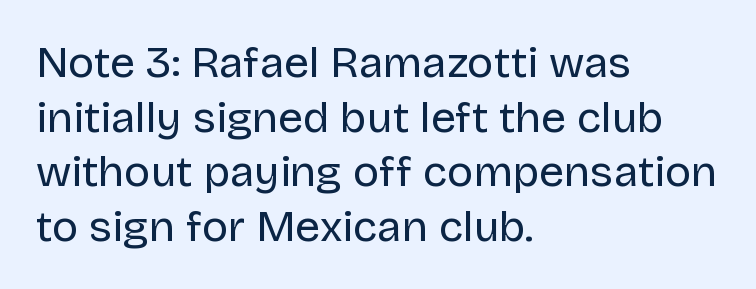
Q: Is the text bold? A: No.
Q: Is the text italic (slanted)? A: No, it is upright.
Q: Is the typeface a serif or a sans-serif typeface? A: Sans-serif.
Q: Is the text underlined? A: No.
Q: How is the paragraph aligned? A: Left-aligned.
Q: Is the spacing between letters normal or unusually wide? A: Normal.
Q: Width (condensed, normal, or wide)? A: Normal.
Q: Stroke contrast? A: Low.
Q: x-height? A: Large.
Q: Monospaced? A: No.
